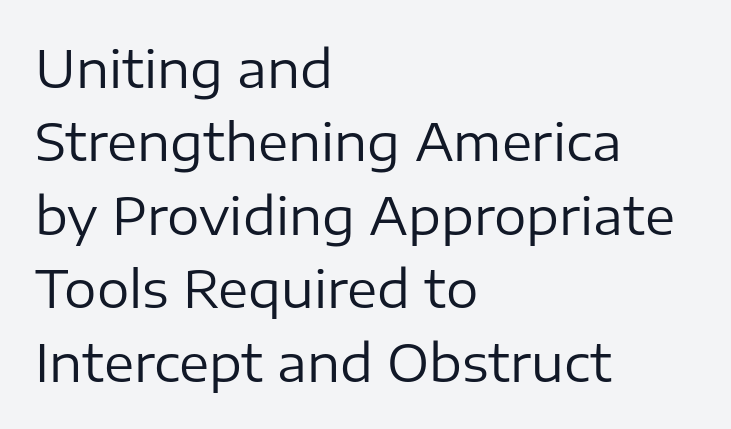
{"serif": "no", "italic": "no", "bold": "no", "weight": "regular", "width": "normal", "stroke_contrast": "low", "x_height": "medium", "monospaced": "no", "underline": "no", "align": "left", "line_spacing": "normal", "line_spacing_ratio": 1.44, "letter_spacing": "normal", "letter_spacing_em": 0.0, "glyph_px": 51}
